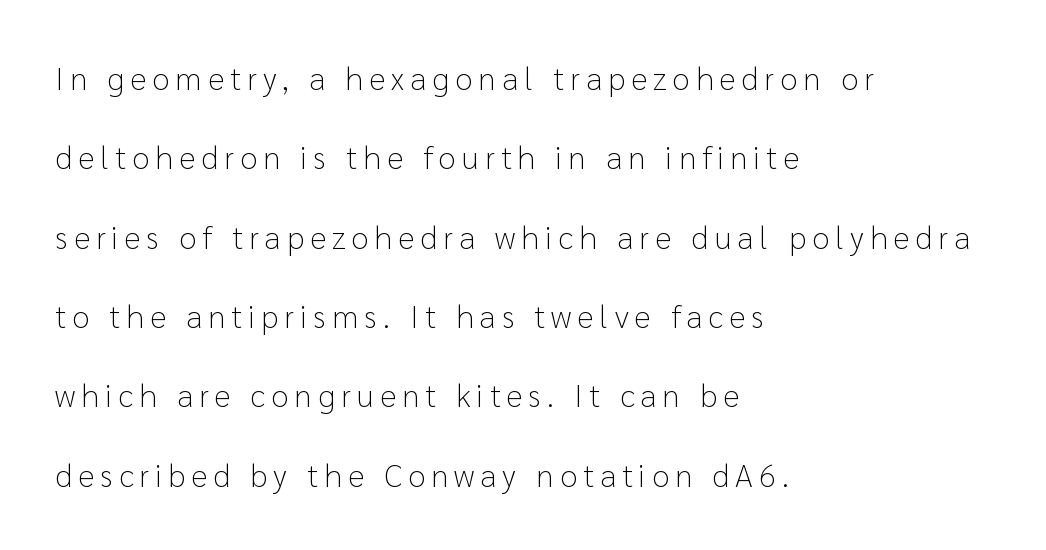
The image shows 32 px light sans-serif type, upright; set left-aligned, loose line spacing (2.48x), not underlined; low stroke contrast and a medium x-height.
